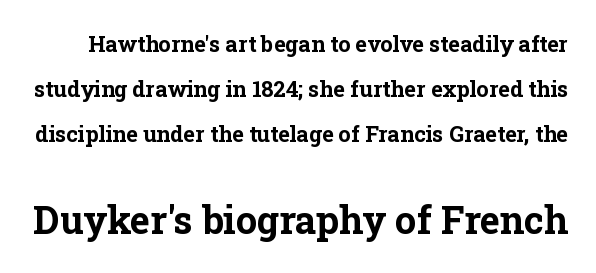
The image shows 38 px bold serif type, upright; set loose line spacing (2.05x), normal letter spacing, not underlined; the second (bottom) block is 1.73x larger; low stroke contrast and a medium x-height.
